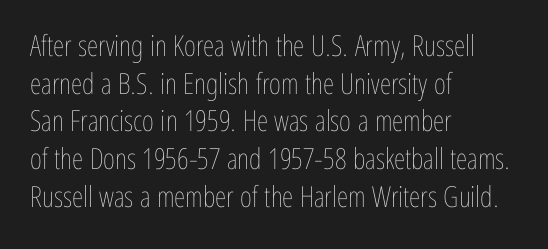
Q: Is the text bold? A: No.
Q: Is the text italic (slanted)? A: No, it is upright.
Q: Is the text underlined? A: No.
Q: How is the paragraph aligned? A: Left-aligned.
Q: Is the spacing between letters normal or unusually wide? A: Normal.
Q: Is the spacing between lines tight, normal or loose? A: Normal.
Q: Width (condensed, normal, or wide)? A: Condensed.
Q: Stroke contrast? A: Low.
Q: x-height? A: Medium.
Q: Monospaced? A: No.
